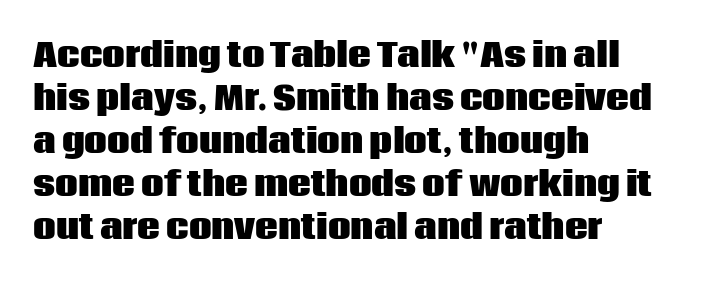
The paragraph has a hard left edge and a soft right edge. The passage shown has conventional tracking throughout. Stroke thickness is high; the sample reads as a true bold. Looks like regular typesetting: each glyph gets only the width it needs. The strip under each line holds only bare page. How would I describe the line gaps? Plain and ordinary.
